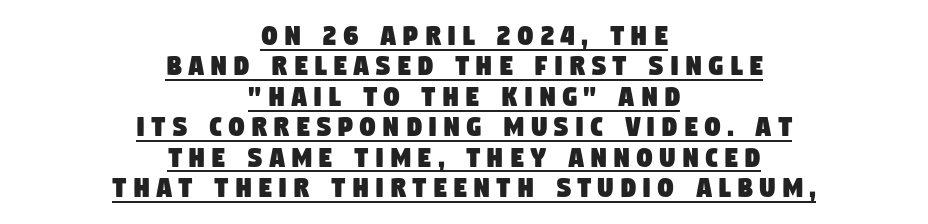
The image shows 31 px condensed sans-serif type; set centered, tight line spacing (0.98x), unusually wide letter spacing (+0.21 em), underlined; low stroke contrast and a large x-height.
